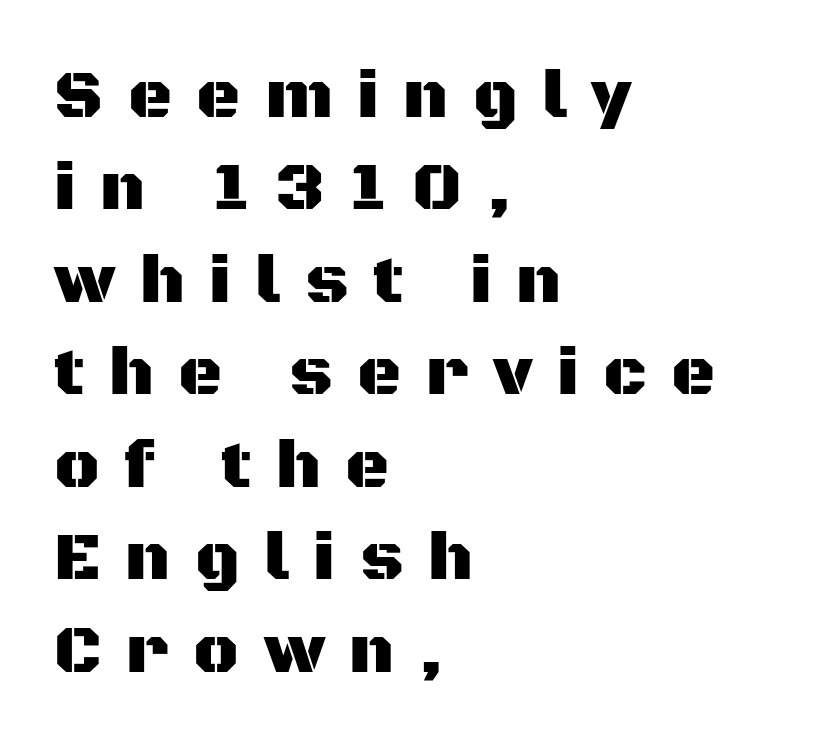
This rendering features lettering with no underline. The rendering anchors every line to the left-hand side. Stroke terminals: plain, sans-serif. The line texture is sparse and dotted thanks to wide tracking. Posture: upright roman. How would I describe the line gaps? Plain and ordinary.
